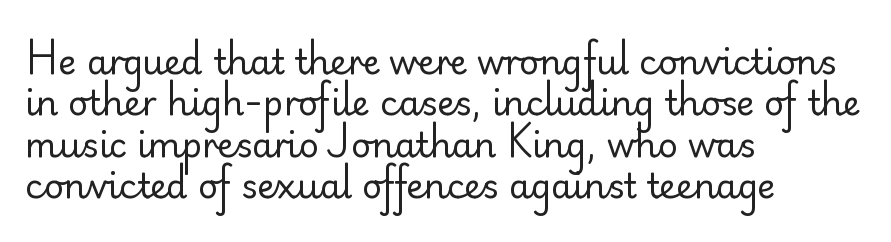
Q: Is the text bold? A: No.
Q: Is the text italic (slanted)? A: No, it is upright.
Q: Is the typeface a serif or a sans-serif typeface? A: Sans-serif.
Q: Is the text underlined? A: No.
Q: How is the paragraph aligned? A: Left-aligned.
Q: Is the spacing between letters normal or unusually wide? A: Normal.
Q: Width (condensed, normal, or wide)? A: Normal.
Q: Stroke contrast? A: Low.
Q: x-height? A: Small.
Q: Monospaced? A: No.
